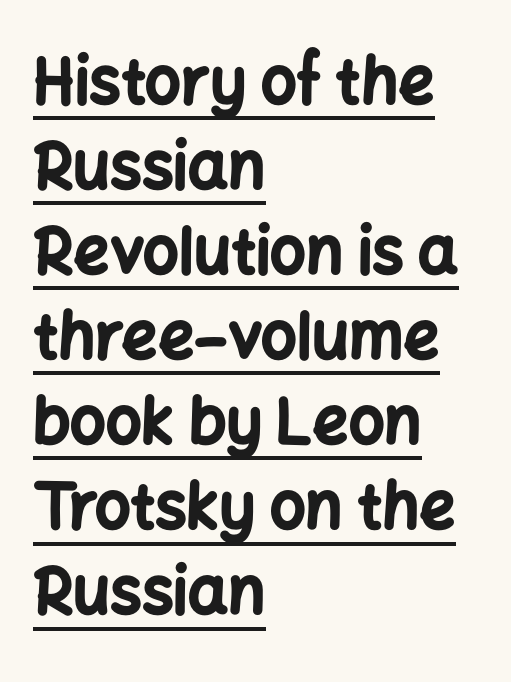
Q: Is the text bold? A: Yes.
Q: Is the text italic (slanted)? A: No, it is upright.
Q: Is the typeface a serif or a sans-serif typeface? A: Sans-serif.
Q: Is the text underlined? A: Yes.
Q: How is the paragraph aligned? A: Left-aligned.
Q: Is the spacing between letters normal or unusually wide? A: Normal.
Q: Is the spacing between lines tight, normal or loose? A: Normal.
Q: Width (condensed, normal, or wide)? A: Normal.
Q: Stroke contrast? A: Low.
Q: x-height? A: Medium.
Q: Monospaced? A: No.
